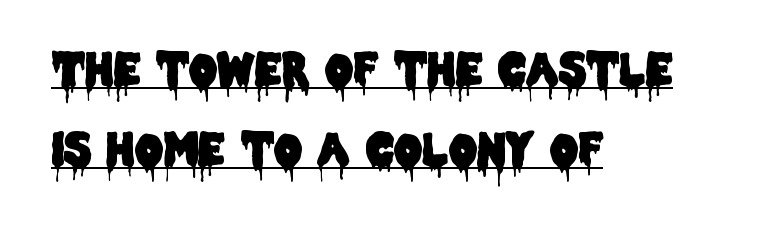
Look at the bottom of the vertical strokes: they stop flat, with no serifs. Underline: present. Vertical strokes here are truly vertical. Is this a fixed-width face? No — the glyphs have proportional, varying widths. Standard letterfit; no display-style spreading of the glyphs.
